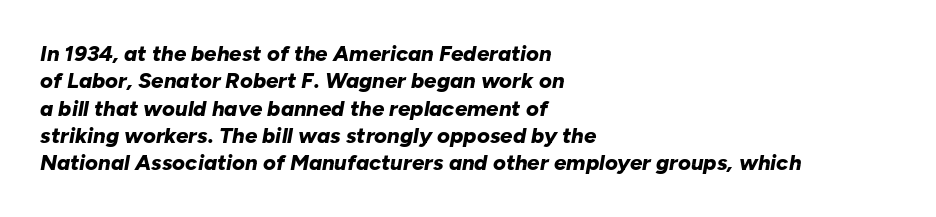
Q: Is the text bold? A: Yes.
Q: Is the text italic (slanted)? A: Yes, it leans right by about 10 degrees.
Q: Is the text underlined? A: No.
Q: How is the paragraph aligned? A: Left-aligned.
Q: Is the spacing between letters normal or unusually wide? A: Normal.
